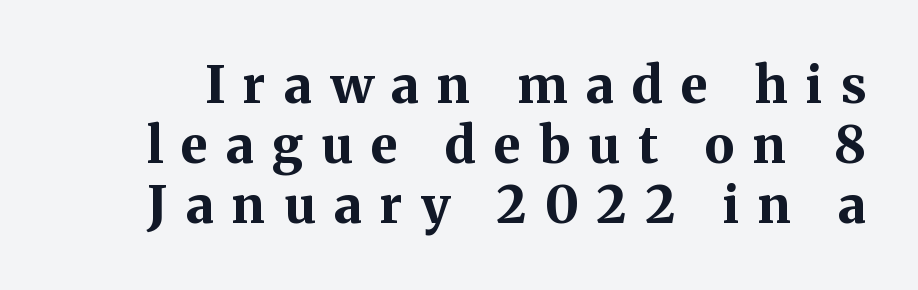
{"serif": "yes", "italic": "no", "bold": "yes", "weight": "bold", "width": "normal", "stroke_contrast": "medium", "x_height": "medium", "monospaced": "no", "underline": "no", "line_spacing_ratio": 1.18, "letter_spacing": "wide", "letter_spacing_em": 0.36, "glyph_px": 51}
